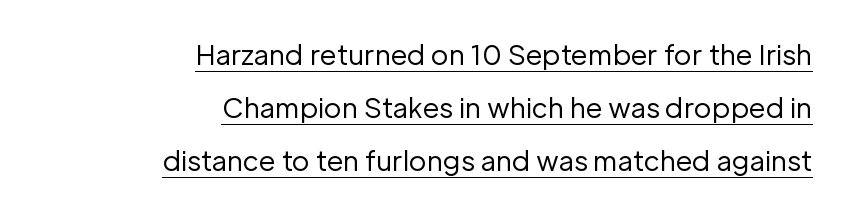
The image shows 27 px text type, upright; set right-aligned, loose line spacing (1.96x), normal letter spacing, underlined.
